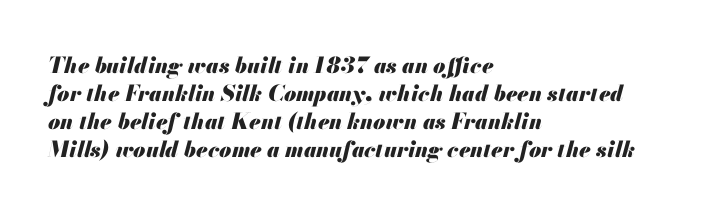
Nobody drew a line under any word here. Is there much room between lines? A standard amount, neither cramped nor airy. Every row of glyphs begins at an identical x-position on the left. Words appear dense and cohesive because spacing is normal. Is the type slanted? Yes — the strokes lean at a clear angle. Heavy, bold letterforms.
